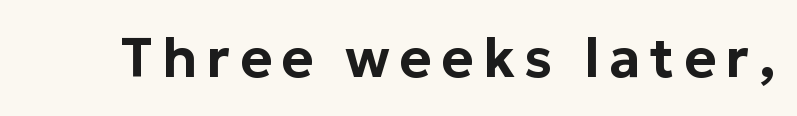
Q: Is the text italic (slanted)? A: No, it is upright.
Q: Is the typeface a serif or a sans-serif typeface? A: Sans-serif.
Q: Is the text underlined? A: No.
Q: Width (condensed, normal, or wide)? A: Normal.
Q: Stroke contrast? A: Low.
Q: x-height? A: Medium.
Q: Monospaced? A: No.
